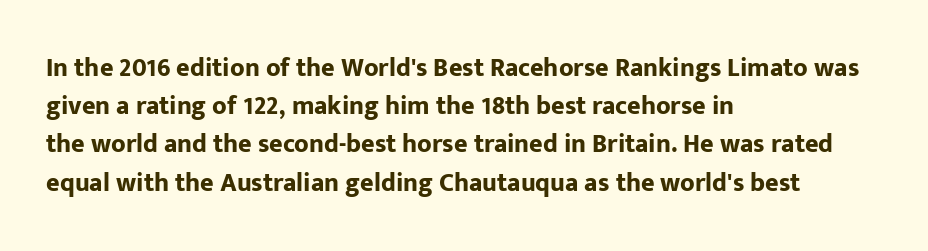
Q: Is the text bold? A: Yes.
Q: Is the text italic (slanted)? A: No, it is upright.
Q: Is the text underlined? A: No.
Q: How is the paragraph aligned? A: Left-aligned.
Q: Is the spacing between letters normal or unusually wide? A: Normal.
Q: Is the spacing between lines tight, normal or loose? A: Normal.
